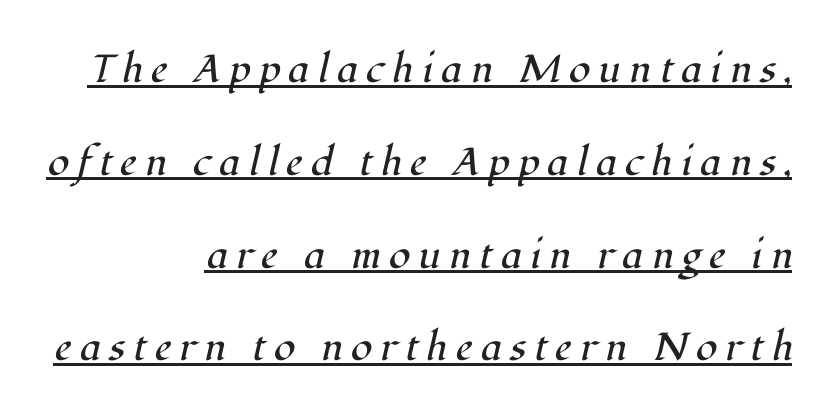
You could not count columns in this text — the font is proportionally spaced. This sample uses a serif face. Each word looks stretched out because of the extra space between its letters. These lines stack with their right ends in a neat column.
